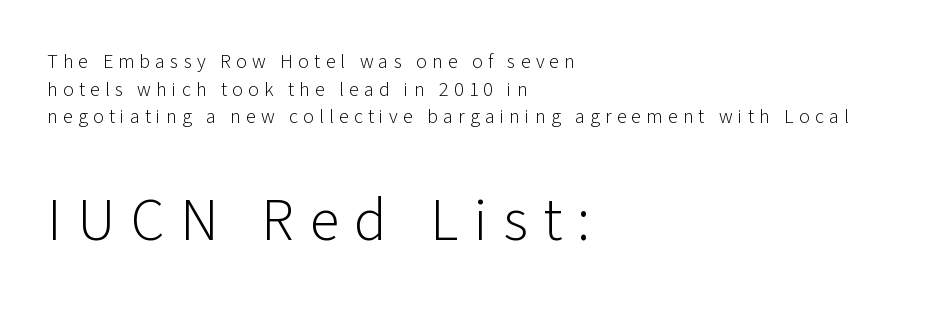
Q: Is the text bold? A: No.
Q: Is the text italic (slanted)? A: No, it is upright.
Q: Is the typeface a serif or a sans-serif typeface? A: Sans-serif.
Q: Is the text underlined? A: No.
Q: How is the paragraph aligned? A: Left-aligned.
Q: Is the spacing between letters normal or unusually wide? A: Unusually wide.
Q: Is the spacing between lines tight, normal or loose? A: Normal.
Q: Which block of text is set in a larger size, the first (top) or the second (bottom)? A: The second (bottom) one.
Q: Width (condensed, normal, or wide)? A: Normal.
Q: Stroke contrast? A: Low.
Q: x-height? A: Medium.
Q: Monospaced? A: No.
